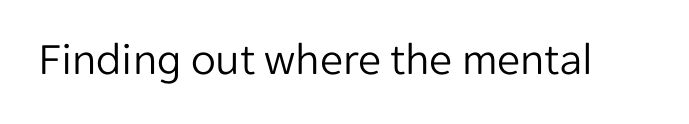
{"serif": "no", "italic": "no", "bold": "no", "weight": "light", "width": "normal", "stroke_contrast": "low", "x_height": "medium", "monospaced": "no", "underline": "no", "letter_spacing": "normal", "letter_spacing_em": 0.0, "glyph_px": 46}
